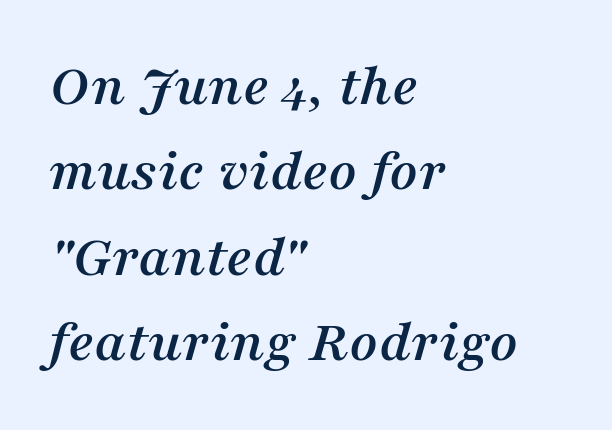
{"serif": "yes", "italic": "yes", "lean": "right", "slant_degrees": 16, "width": "normal", "stroke_contrast": "medium", "x_height": "medium", "monospaced": "no", "underline": "no", "align": "left", "line_spacing": "normal", "line_spacing_ratio": 1.4, "letter_spacing": "normal", "letter_spacing_em": 0.0, "glyph_px": 61}
